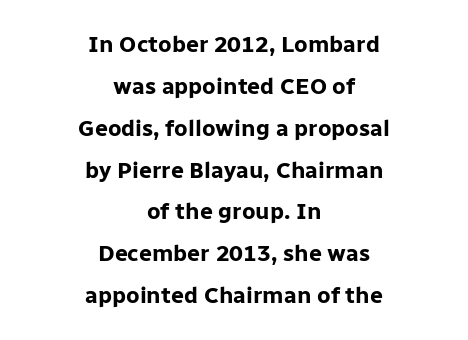
{"italic": "no", "bold": "yes", "underline": "no", "align": "center", "line_spacing_ratio": 1.82, "letter_spacing": "normal", "letter_spacing_em": 0.0, "glyph_px": 23}
